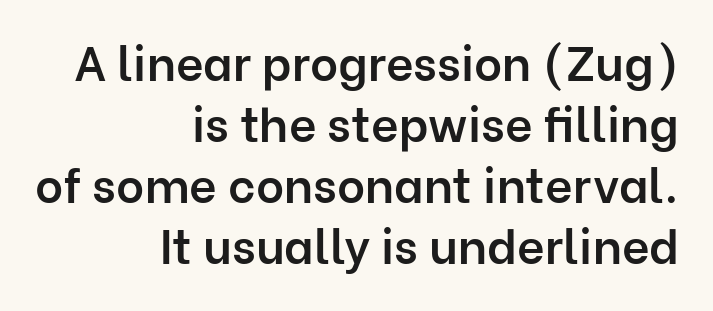
{"serif": "no", "italic": "no", "bold": "semi", "weight": "semibold", "width": "normal", "stroke_contrast": "low", "x_height": "medium", "monospaced": "no", "underline": "no", "align": "right", "line_spacing": "normal", "line_spacing_ratio": 1.27, "letter_spacing": "normal", "letter_spacing_em": 0.0, "glyph_px": 48}
